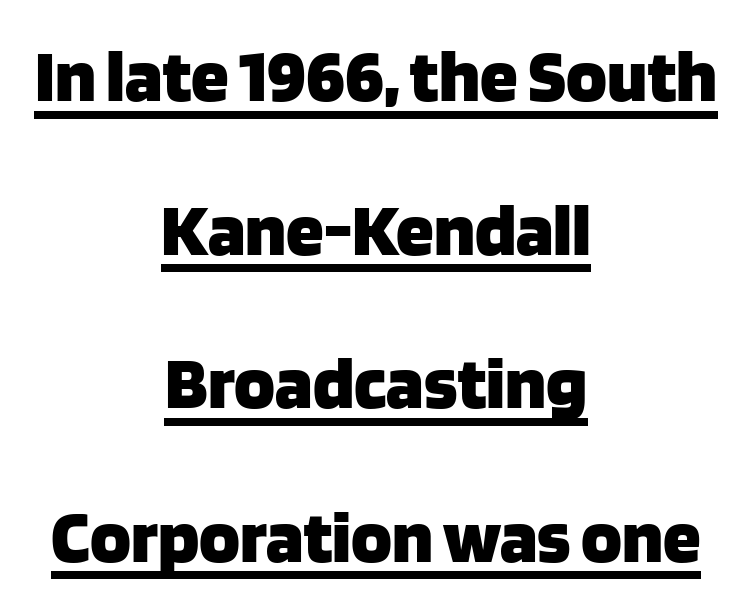
{"serif": "no", "italic": "no", "bold": "yes", "weight": "heavy", "width": "normal", "stroke_contrast": "low", "x_height": "large", "monospaced": "no", "underline": "yes", "align": "center", "line_spacing": "loose", "line_spacing_ratio": 2.02, "letter_spacing": "normal", "letter_spacing_em": 0.0, "glyph_px": 76}
